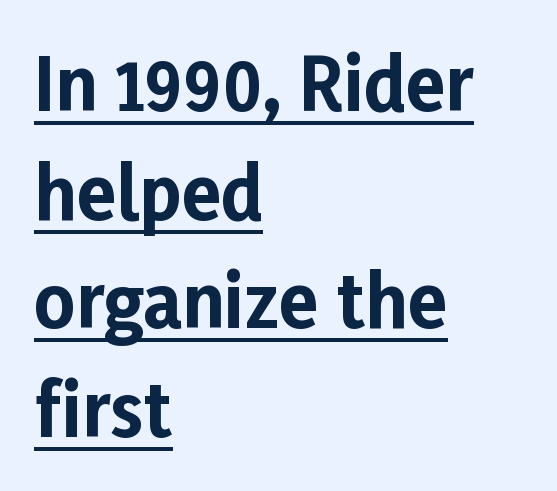
The image shows 72 px bold sans-serif type, upright; set left-aligned, normal line spacing (1.51x), normal letter spacing, underlined; low stroke contrast and a medium x-height.
